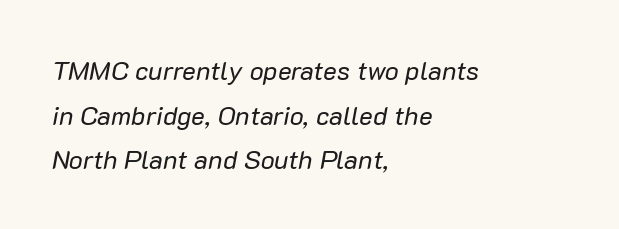
Q: Is the text bold? A: No.
Q: Is the text italic (slanted)? A: Yes, it leans right by about 10 degrees.
Q: Is the text underlined? A: No.
Q: How is the paragraph aligned? A: Left-aligned.
Q: Is the spacing between letters normal or unusually wide? A: Normal.
